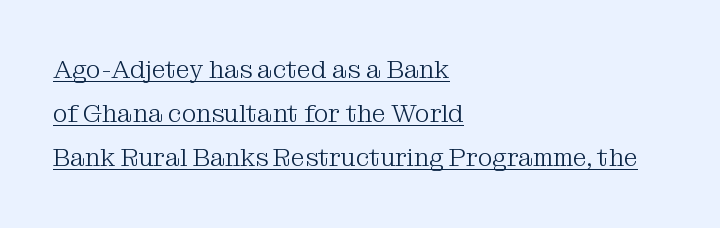
The specimen reads as upright at a glance. Students, observe the line beneath the letters — that is underlining. Students, note that the glyphs here touch the page at normal intervals. The strokes carry an ordinary text weight at most. Where is the straight margin? On the left.
